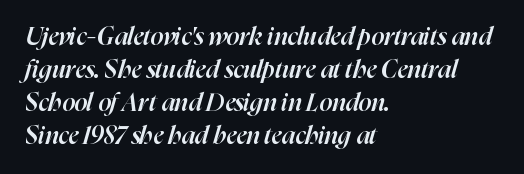
The image shows 25 px text type, italic (leaning right); set left-aligned, normal line spacing (1.32x), normal letter spacing, not underlined.
